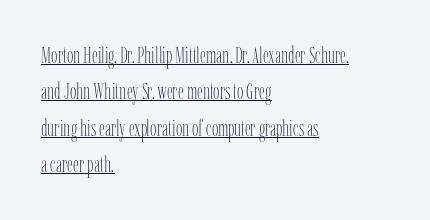
The image shows 23 px text type, upright; set left-aligned, normal line spacing (1.58x), normal letter spacing, underlined.
